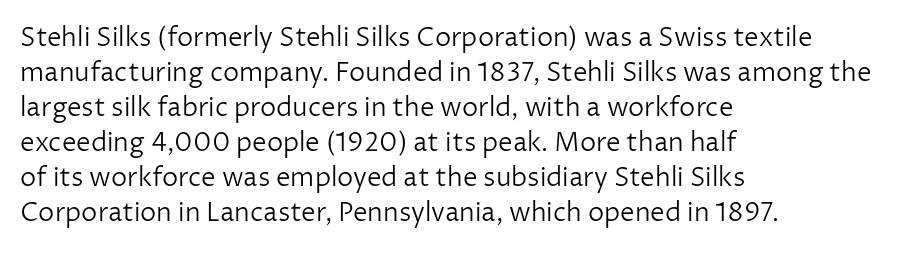
{"italic": "no", "bold": "no", "underline": "no", "align": "left", "line_spacing": "normal", "line_spacing_ratio": 1.35, "letter_spacing": "normal", "letter_spacing_em": 0.0, "glyph_px": 26}
